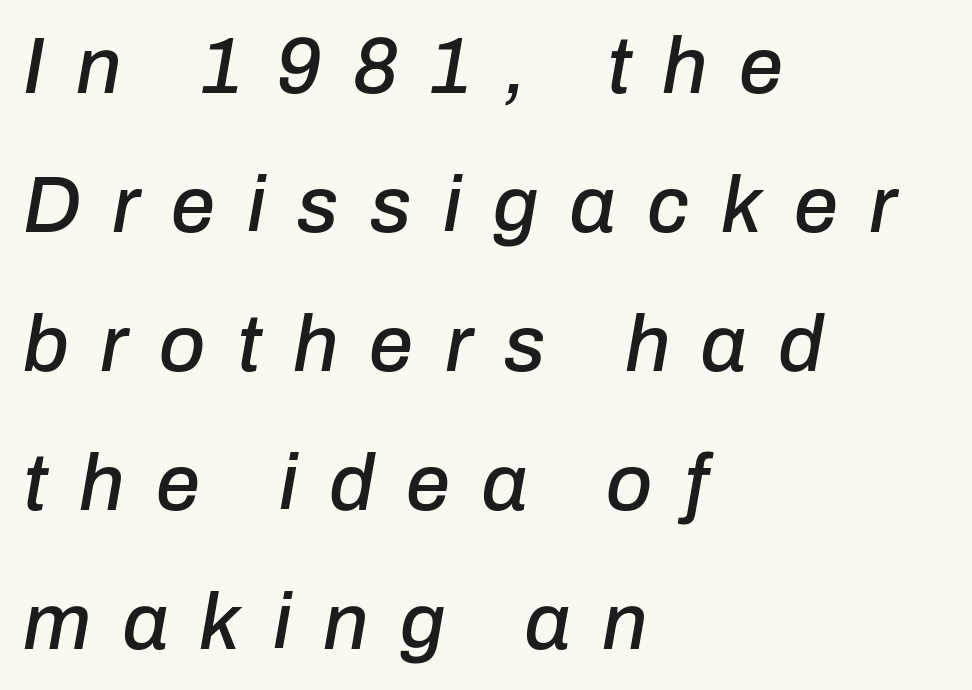
{"italic": "yes", "lean": "right", "slant_degrees": 10, "width": "normal", "stroke_contrast": "low", "x_height": "medium", "monospaced": "no", "underline": "no", "align": "left", "line_spacing_ratio": 1.76, "letter_spacing": "wide", "letter_spacing_em": 0.4, "glyph_px": 79}
